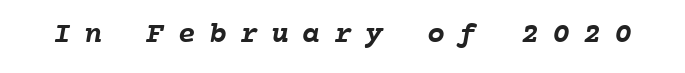
{"bold": "yes", "weight": "semibold", "width": "normal", "stroke_contrast": "low", "x_height": "medium", "monospaced": "yes", "underline": "no", "letter_spacing": "wide", "letter_spacing_em": 0.44, "glyph_px": 30}
